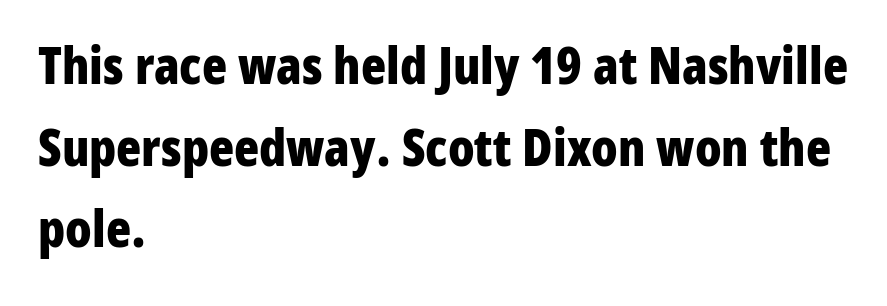
The image shows 52 px bold, condensed sans-serif type, upright; set left-aligned, normal line spacing (1.57x), normal letter spacing, not underlined; low stroke contrast and a medium x-height.
